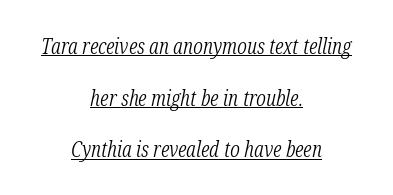
{"italic": "yes", "lean": "right", "slant_degrees": 12, "bold": "no", "underline": "yes", "align": "center", "line_spacing": "loose", "line_spacing_ratio": 2.35, "letter_spacing": "normal", "letter_spacing_em": 0.0, "glyph_px": 22}
